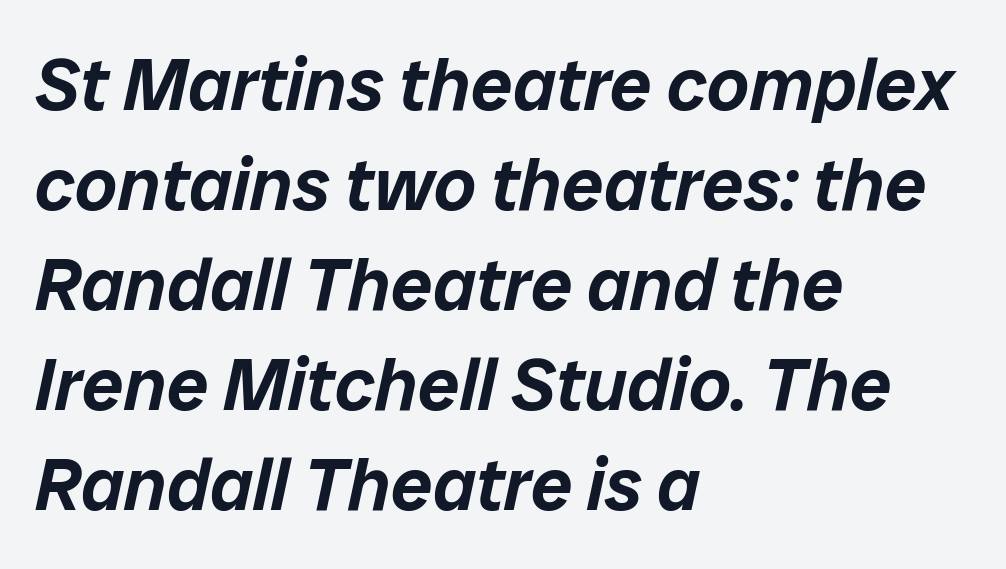
{"italic": "yes", "lean": "right", "slant_degrees": 12, "width": "normal", "stroke_contrast": "low", "x_height": "medium", "monospaced": "no", "underline": "no", "align": "left", "line_spacing": "normal", "line_spacing_ratio": 1.35, "letter_spacing": "normal", "letter_spacing_em": 0.0, "glyph_px": 74}
